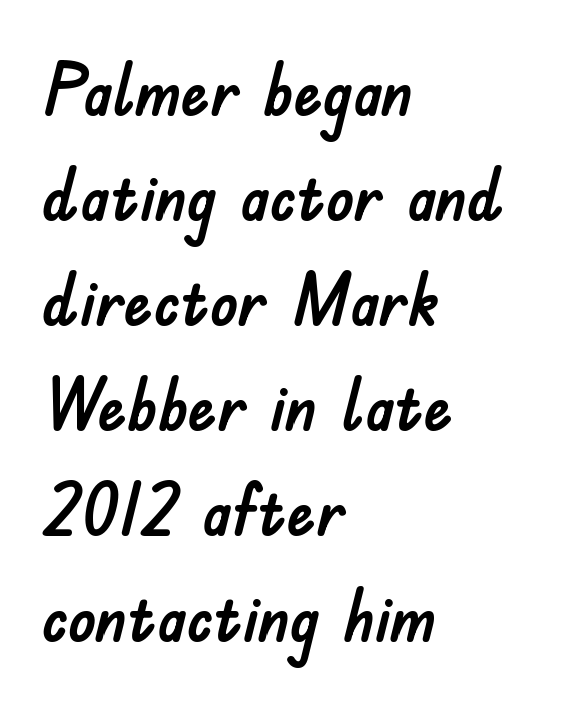
{"serif": "no", "width": "normal", "stroke_contrast": "low", "x_height": "small", "monospaced": "no", "underline": "no", "align": "left", "line_spacing": "normal", "line_spacing_ratio": 1.46, "letter_spacing": "normal", "letter_spacing_em": 0.0, "glyph_px": 72}
